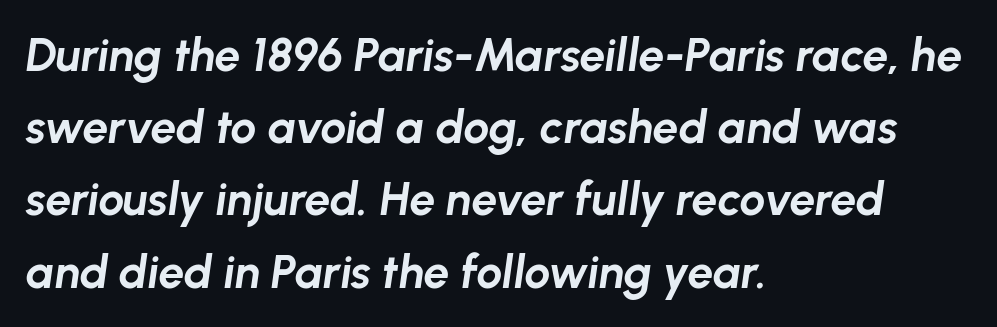
Q: Is the text bold? A: Yes.
Q: Is the text italic (slanted)? A: Yes, it leans right by about 8 degrees.
Q: Is the text underlined? A: No.
Q: How is the paragraph aligned? A: Left-aligned.
Q: Is the spacing between letters normal or unusually wide? A: Normal.
Q: Is the spacing between lines tight, normal or loose? A: Normal.
Q: Width (condensed, normal, or wide)? A: Normal.
Q: Stroke contrast? A: Low.
Q: x-height? A: Medium.
Q: Monospaced? A: No.
